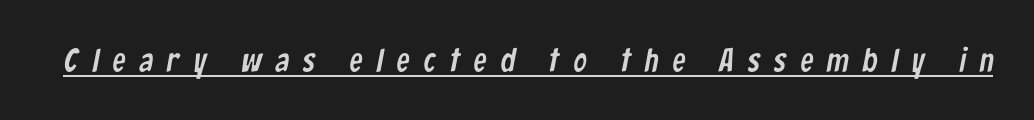
Q: Is the typeface a serif or a sans-serif typeface? A: Sans-serif.
Q: Is the text underlined? A: Yes.
Q: Is the spacing between letters normal or unusually wide? A: Unusually wide.
Q: Width (condensed, normal, or wide)? A: Condensed.
Q: Stroke contrast? A: Low.
Q: x-height? A: Medium.
Q: Monospaced? A: No.
